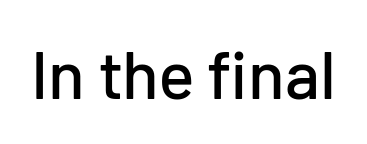
Note: no serifs on the glyphs. The foot of each line stays bare and open. The lettering stays uniformly vertical, giving the passage a roman look. Note the varied advance widths — an 'i' is clearly narrower than an 'm'. Characters follow at the spacing the type designer built in.
